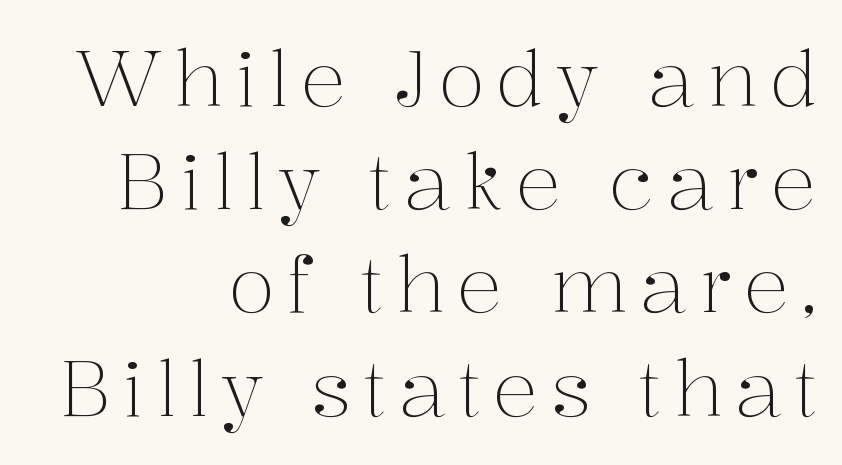
Q: Is the text bold? A: No.
Q: Is the text italic (slanted)? A: No, it is upright.
Q: Is the typeface a serif or a sans-serif typeface? A: Serif.
Q: Is the text underlined? A: No.
Q: How is the paragraph aligned? A: Right-aligned.
Q: Is the spacing between lines tight, normal or loose? A: Normal.
Q: Width (condensed, normal, or wide)? A: Normal.
Q: Stroke contrast? A: Medium.
Q: x-height? A: Medium.
Q: Monospaced? A: No.
